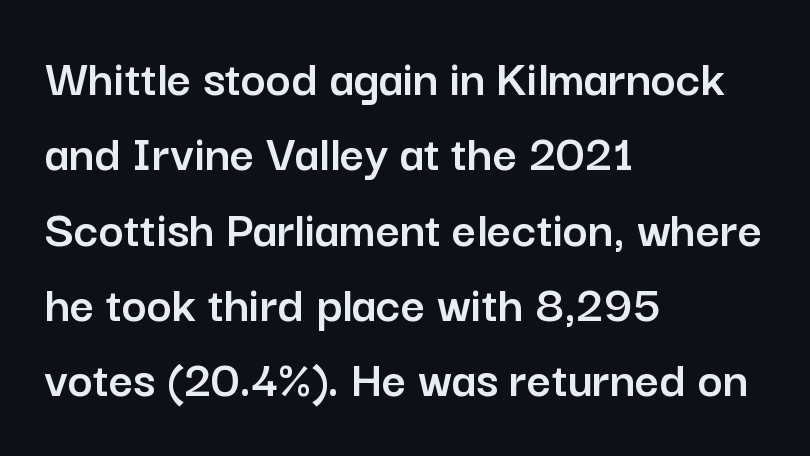
The image shows 53 px sans-serif type, upright; set left-aligned, normal line spacing (1.42x), normal letter spacing, not underlined; low stroke contrast and a medium x-height.
